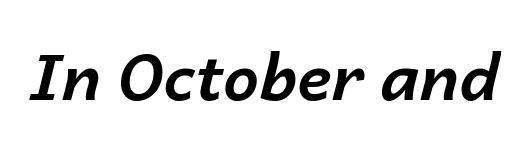
{"italic": "yes", "lean": "right", "slant_degrees": 14, "bold": "yes", "weight": "bold", "width": "normal", "stroke_contrast": "low", "x_height": "medium", "monospaced": "no", "underline": "no", "letter_spacing": "normal", "letter_spacing_em": 0.0, "glyph_px": 64}
